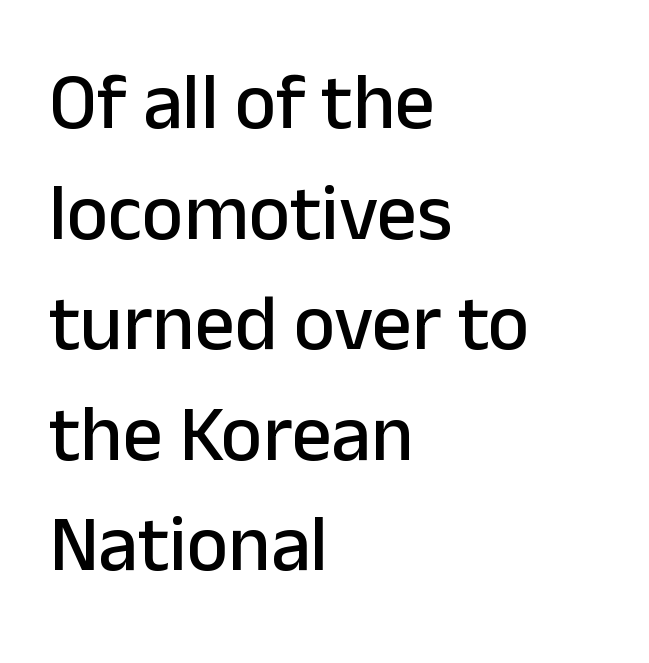
{"serif": "no", "italic": "no", "width": "normal", "stroke_contrast": "low", "x_height": "medium", "monospaced": "no", "underline": "no", "align": "left", "line_spacing": "normal", "line_spacing_ratio": 1.4, "letter_spacing": "normal", "letter_spacing_em": 0.0, "glyph_px": 79}
